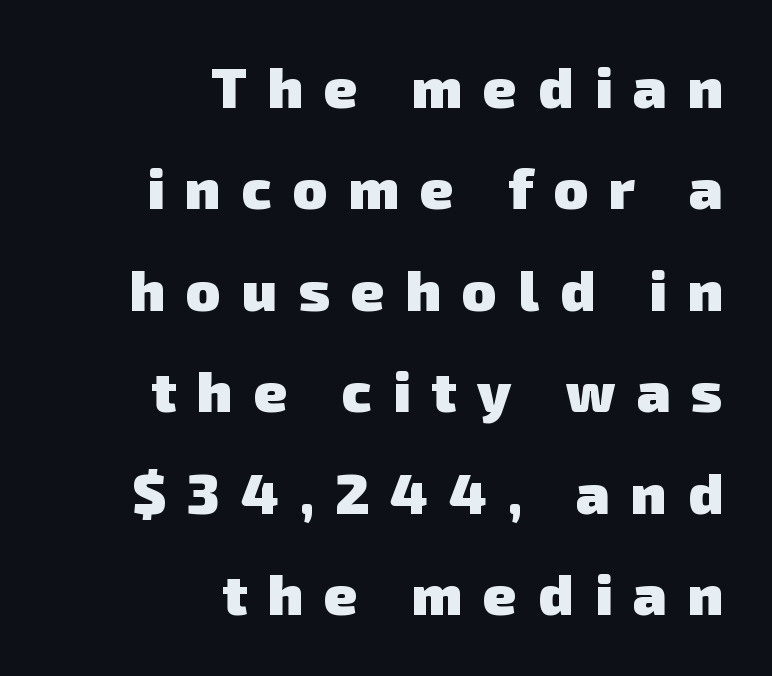
{"serif": "no", "bold": "yes", "weight": "heavy", "width": "normal", "stroke_contrast": "low", "x_height": "medium", "monospaced": "no", "underline": "no", "align": "right", "line_spacing_ratio": 1.78, "letter_spacing": "wide", "letter_spacing_em": 0.37, "glyph_px": 57}
